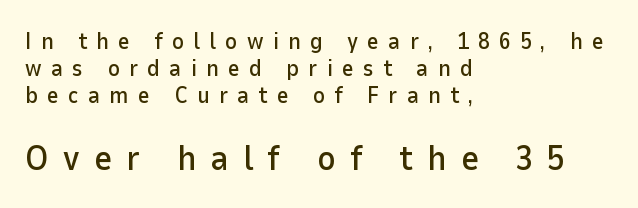
Tracking here is generous; glyphs stand well apart from one another. The rendering uses natural spacing where letterforms have individual widths. Posture: vertical. Left-aligned paragraph, ragged on the right. A clean baseline with only descenders dipping below it. Does the bottom block carry the larger type? Yes, it does.
